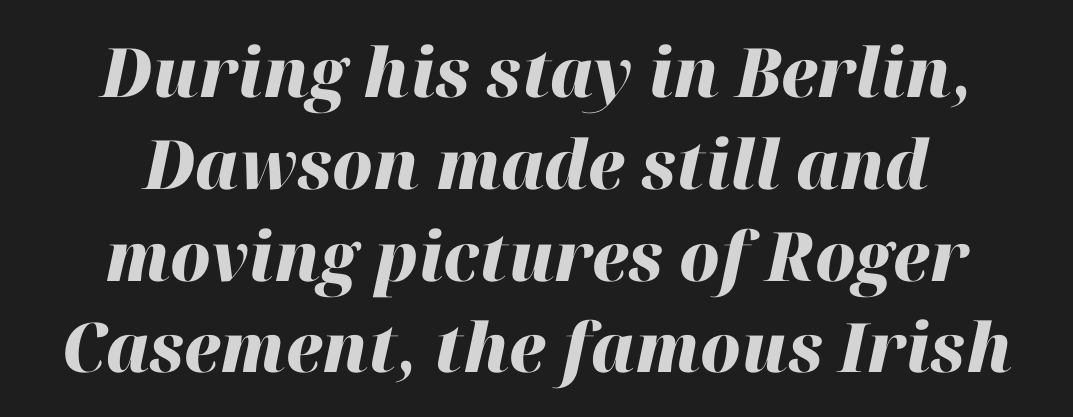
Tall strokes in this sample are angled rather than plumb. There is no visible air inserted between adjacent glyphs. Line spacing here is normal. Stroke thickness is high; the sample reads as a true bold.
